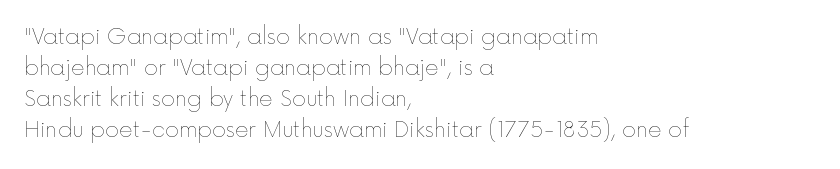
The image shows 21 px text type, upright; set left-aligned, normal line spacing (1.48x), normal letter spacing, not underlined.
